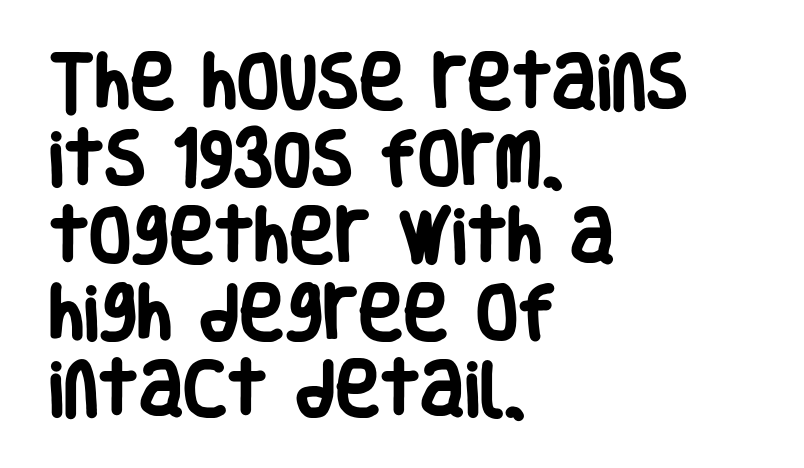
{"serif": "no", "italic": "no", "bold": "yes", "weight": "heavy", "width": "condensed", "stroke_contrast": "low", "x_height": "large", "monospaced": "no", "underline": "no", "align": "left", "line_spacing": "normal", "line_spacing_ratio": 1.26, "letter_spacing": "normal", "letter_spacing_em": 0.0, "glyph_px": 61}
